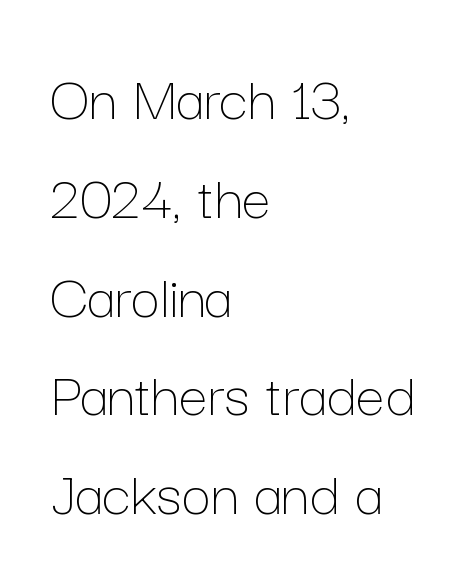
The gaps between neighbouring characters are ordinary and unremarkable. Notice how the passage keeps a crisp vertical edge on the left only. Clear beneath every line of the passage. The letters stand straight up with perfectly vertical stems. Proportional: the letters do not fall into vertical columns.
